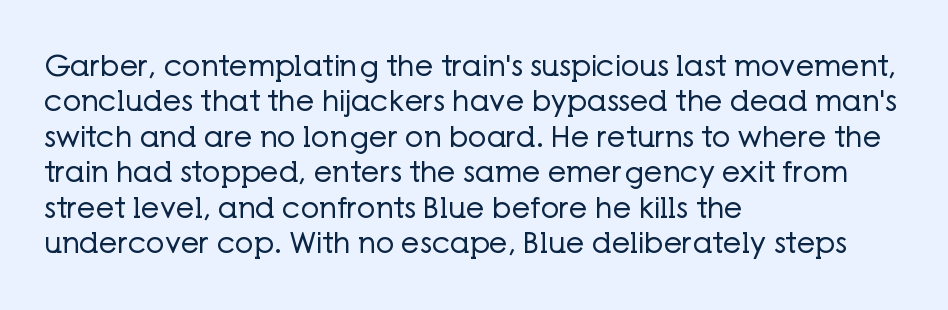
{"serif": "no", "italic": "no", "bold": "no", "weight": "regular", "width": "normal", "stroke_contrast": "low", "x_height": "medium", "monospaced": "no", "underline": "no", "align": "left", "line_spacing_ratio": 1.22, "letter_spacing": "normal", "letter_spacing_em": 0.0, "glyph_px": 29}
